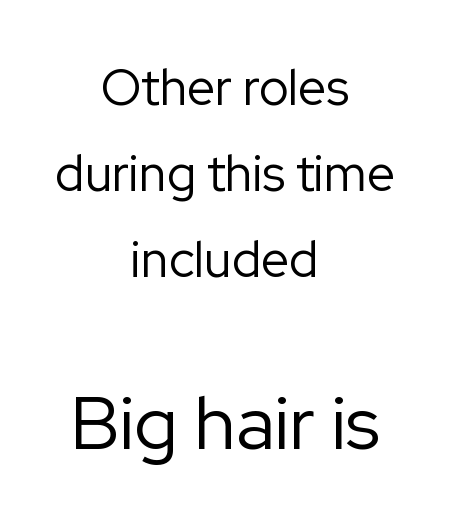
The image shows 75 px regular-weight sans-serif type, upright; set centered, line spacing 1.72x, normal letter spacing, not underlined; the second (bottom) block is 1.5x larger; low stroke contrast and a medium x-height.
